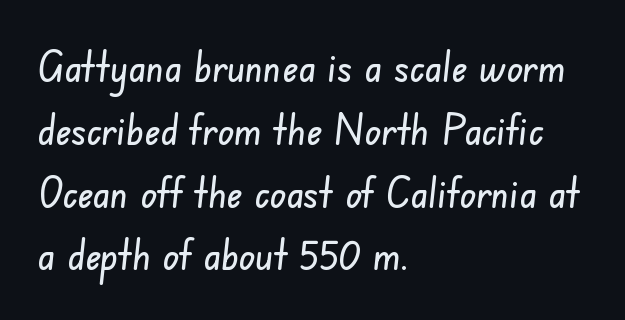
The image shows 43 px condensed sans-serif type; set left-aligned, normal line spacing (1.46x), normal letter spacing, not underlined; low stroke contrast and a small x-height.
